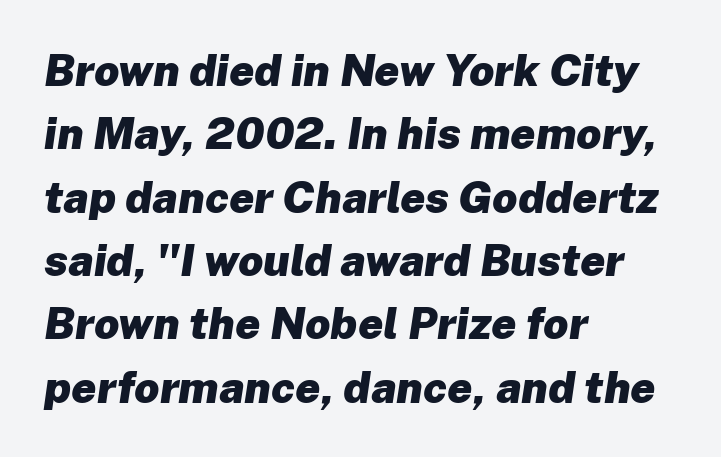
Q: Is the text bold? A: Yes.
Q: Is the text italic (slanted)? A: Yes, it leans right by about 8 degrees.
Q: Is the text underlined? A: No.
Q: How is the paragraph aligned? A: Left-aligned.
Q: Is the spacing between letters normal or unusually wide? A: Normal.
Q: Is the spacing between lines tight, normal or loose? A: Normal.
Q: Width (condensed, normal, or wide)? A: Normal.
Q: Stroke contrast? A: Low.
Q: x-height? A: Medium.
Q: Monospaced? A: No.
